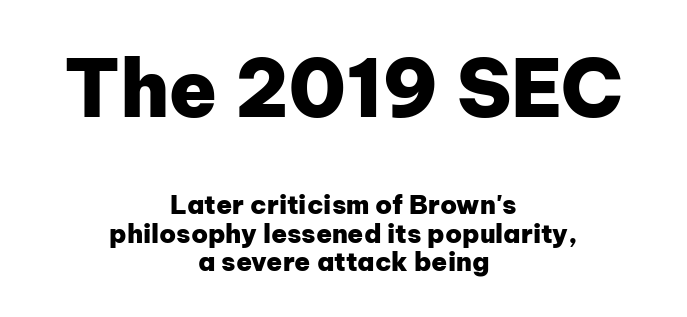
Q: Is the text bold? A: Yes.
Q: Is the text italic (slanted)? A: No, it is upright.
Q: Is the typeface a serif or a sans-serif typeface? A: Sans-serif.
Q: Is the text underlined? A: No.
Q: How is the paragraph aligned? A: Centered.
Q: Is the spacing between letters normal or unusually wide? A: Normal.
Q: Is the spacing between lines tight, normal or loose? A: Tight.
Q: Which block of text is set in a larger size, the first (top) or the second (bottom)? A: The first (top) one.
Q: Width (condensed, normal, or wide)? A: Normal.
Q: Stroke contrast? A: Low.
Q: x-height? A: Medium.
Q: Monospaced? A: No.
